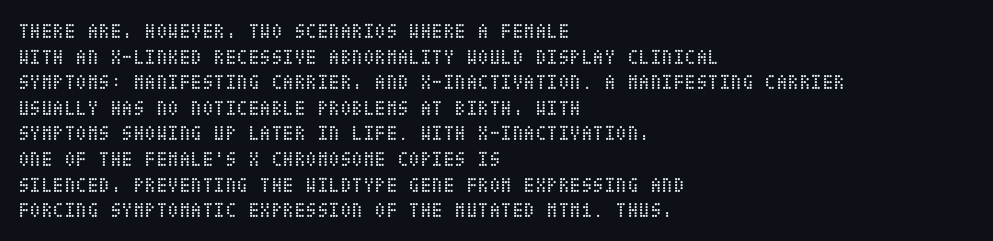
Does extra space separate the letters? No, they use regular spacing. The passage is arranged the way most books set body copy — flush left. The area under the type is left untouched. The face looks like a standard text weight, possibly lighter. Notice how the stems are strictly vertical — no italics here.
